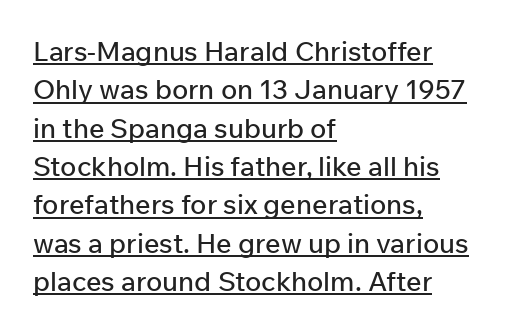
The image shows 27 px text type, upright; set left-aligned, normal line spacing (1.42x), normal letter spacing, underlined.
